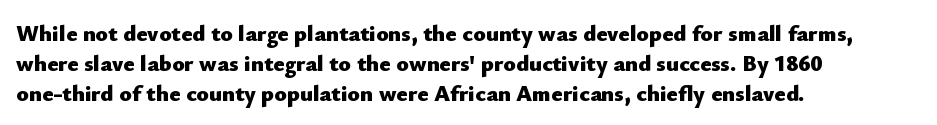
{"italic": "no", "bold": "yes", "underline": "no", "align": "left", "line_spacing": "normal", "line_spacing_ratio": 1.31, "letter_spacing": "normal", "letter_spacing_em": 0.0, "glyph_px": 23}
